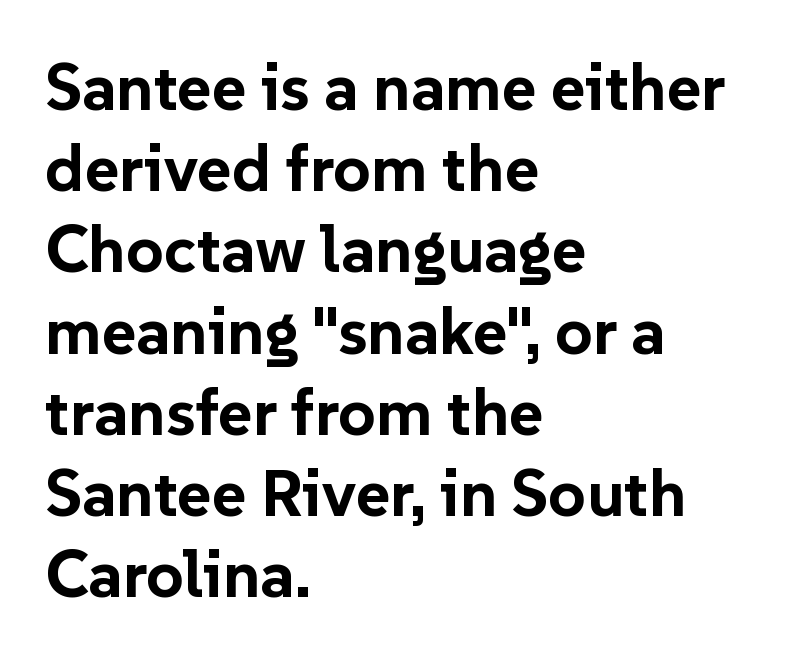
{"serif": "no", "italic": "no", "bold": "yes", "weight": "bold", "width": "normal", "stroke_contrast": "low", "x_height": "medium", "monospaced": "no", "underline": "no", "align": "left", "line_spacing_ratio": 1.23, "letter_spacing": "normal", "letter_spacing_em": 0.0, "glyph_px": 66}
